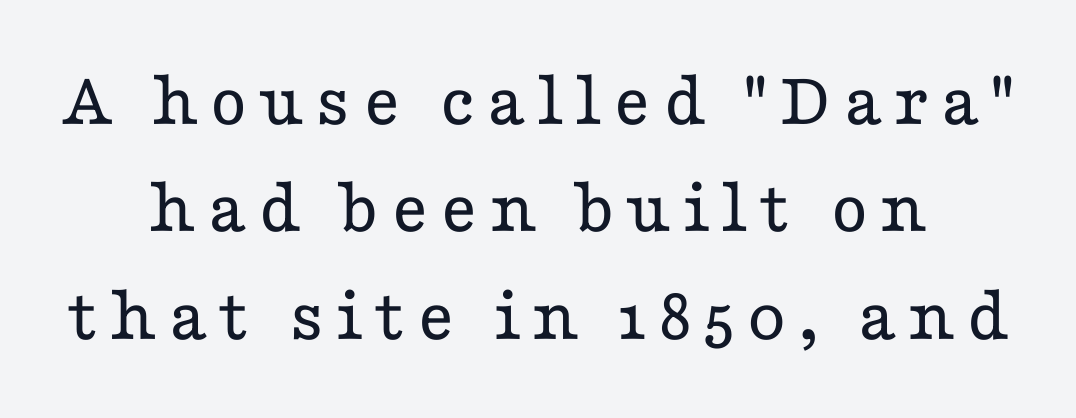
Q: Is the text bold? A: No.
Q: Is the text italic (slanted)? A: No, it is upright.
Q: Is the typeface a serif or a sans-serif typeface? A: Serif.
Q: Is the text underlined? A: No.
Q: How is the paragraph aligned? A: Centered.
Q: Is the spacing between lines tight, normal or loose? A: Normal.
Q: Width (condensed, normal, or wide)? A: Wide.
Q: Stroke contrast? A: Low.
Q: x-height? A: Medium.
Q: Monospaced? A: No.
